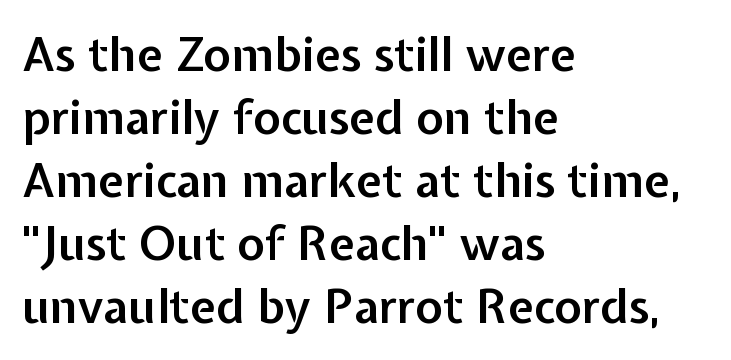
The image shows 47 px semibold sans-serif type, upright; set left-aligned, normal line spacing (1.34x), normal letter spacing, not underlined; low stroke contrast and a medium x-height.
